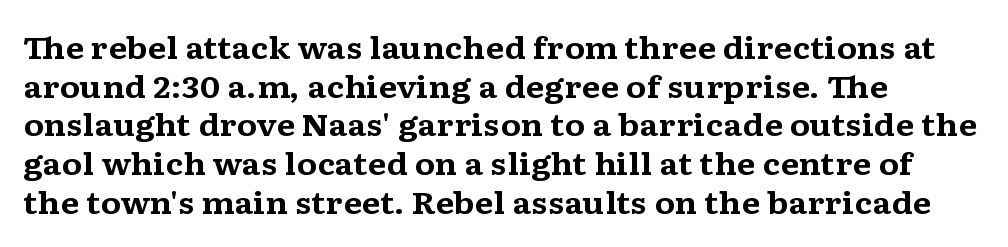
The image shows 30 px bold, wide serif type, upright; set left-aligned, normal line spacing (1.29x), normal letter spacing, not underlined; medium stroke contrast and a medium x-height.
